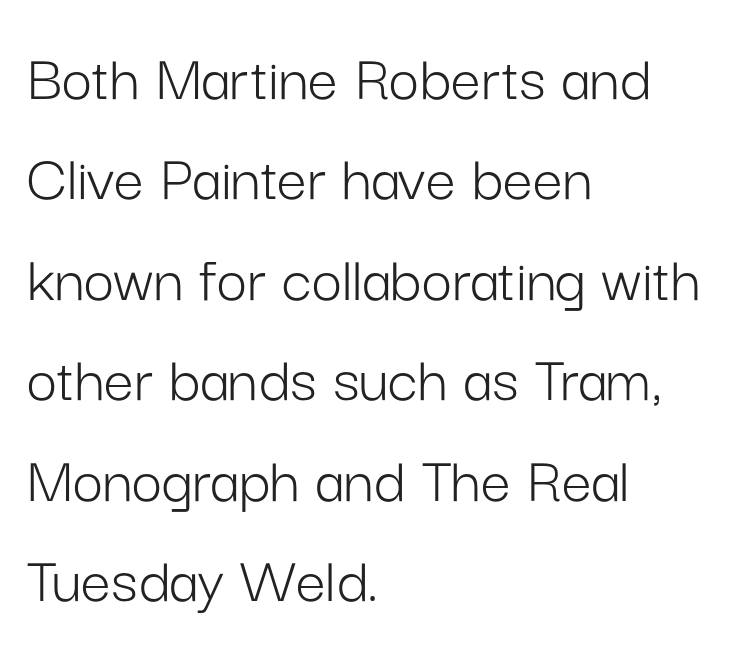
The image shows 67 px light sans-serif type, upright; set left-aligned, normal line spacing (1.5x), normal letter spacing, not underlined; low stroke contrast and a medium x-height.
